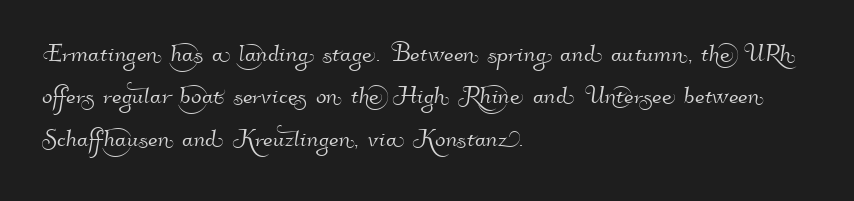
Q: Is the typeface a serif or a sans-serif typeface? A: Sans-serif.
Q: Is the text underlined? A: No.
Q: How is the paragraph aligned? A: Left-aligned.
Q: Is the spacing between letters normal or unusually wide? A: Normal.
Q: Is the spacing between lines tight, normal or loose? A: Normal.
Q: Width (condensed, normal, or wide)? A: Normal.
Q: Stroke contrast? A: High.
Q: x-height? A: Small.
Q: Monospaced? A: No.
